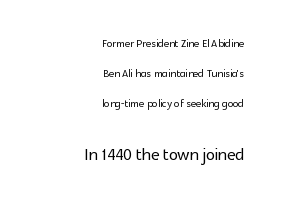
These lines keep a tight, regular rhythm from letter to letter. This rendering uses right alignment, leaving the left contour irregular. Check under the words: just untouched page. The passage shown stacks its lines with a broad gap.
